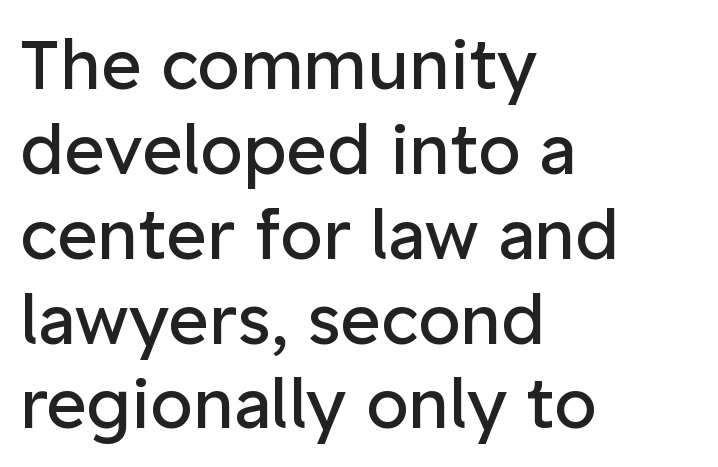
The image shows 69 px regular-weight sans-serif type, upright; set left-aligned, line spacing 1.23x, normal letter spacing, not underlined; low stroke contrast and a medium x-height.
